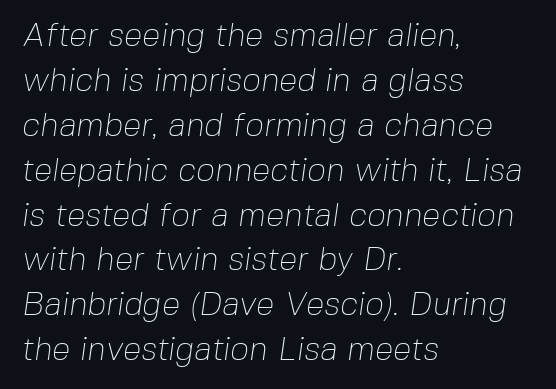
The image shows 33 px thin sans-serif type; set left-aligned, normal line spacing (1.36x), normal letter spacing, not underlined; low stroke contrast and a medium x-height.
